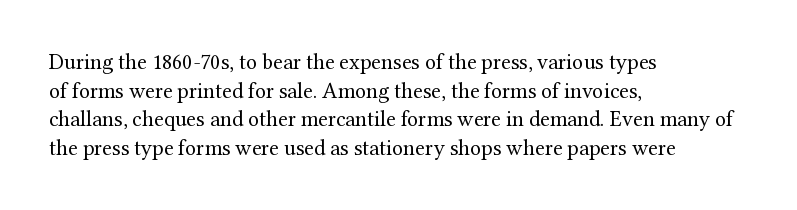
Q: Is the text bold? A: No.
Q: Is the text italic (slanted)? A: No, it is upright.
Q: Is the text underlined? A: No.
Q: How is the paragraph aligned? A: Left-aligned.
Q: Is the spacing between letters normal or unusually wide? A: Normal.
Q: Is the spacing between lines tight, normal or loose? A: Normal.
